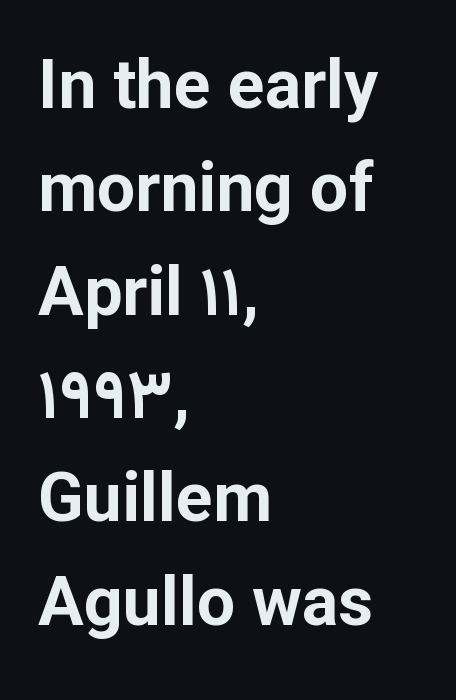
Q: Is the text bold? A: Yes.
Q: Is the text italic (slanted)? A: No, it is upright.
Q: Is the typeface a serif or a sans-serif typeface? A: Sans-serif.
Q: Is the text underlined? A: No.
Q: How is the paragraph aligned? A: Left-aligned.
Q: Is the spacing between letters normal or unusually wide? A: Normal.
Q: Is the spacing between lines tight, normal or loose? A: Normal.
Q: Width (condensed, normal, or wide)? A: Normal.
Q: Stroke contrast? A: Low.
Q: x-height? A: Medium.
Q: Monospaced? A: No.
